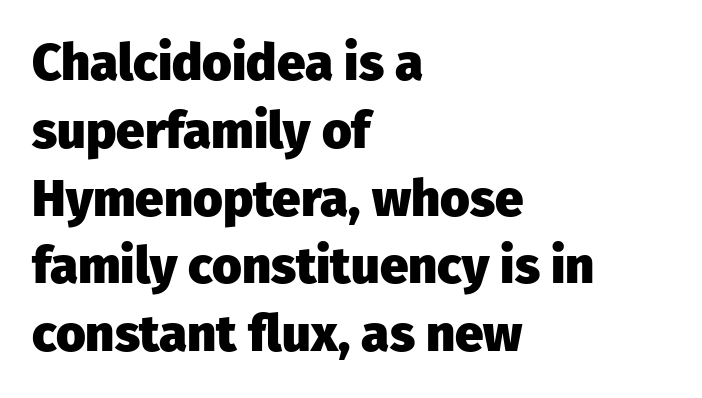
{"serif": "no", "italic": "no", "bold": "yes", "weight": "heavy", "width": "normal", "stroke_contrast": "low", "x_height": "medium", "monospaced": "no", "underline": "no", "align": "left", "line_spacing": "normal", "line_spacing_ratio": 1.33, "letter_spacing": "normal", "letter_spacing_em": 0.0, "glyph_px": 51}
